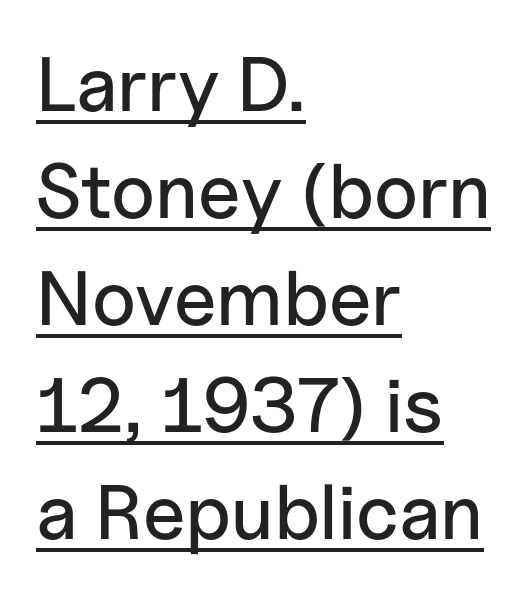
Q: Is the text italic (slanted)? A: No, it is upright.
Q: Is the typeface a serif or a sans-serif typeface? A: Sans-serif.
Q: Is the text underlined? A: Yes.
Q: How is the paragraph aligned? A: Left-aligned.
Q: Is the spacing between letters normal or unusually wide? A: Normal.
Q: Is the spacing between lines tight, normal or loose? A: Normal.
Q: Width (condensed, normal, or wide)? A: Normal.
Q: Stroke contrast? A: Low.
Q: x-height? A: Medium.
Q: Monospaced? A: No.
